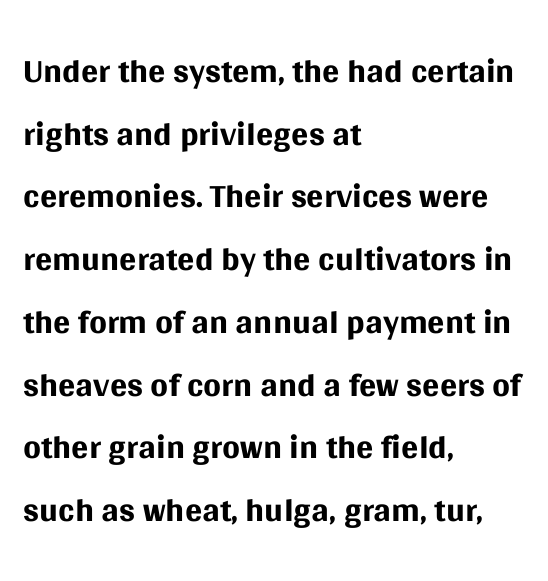
Casual observation: everything's shoved over to the left. Unbolded letterforms with no extra heft. The type sits square on the baseline with zero lean. Here the designer chose a conventional face with non-uniform glyph widths.
